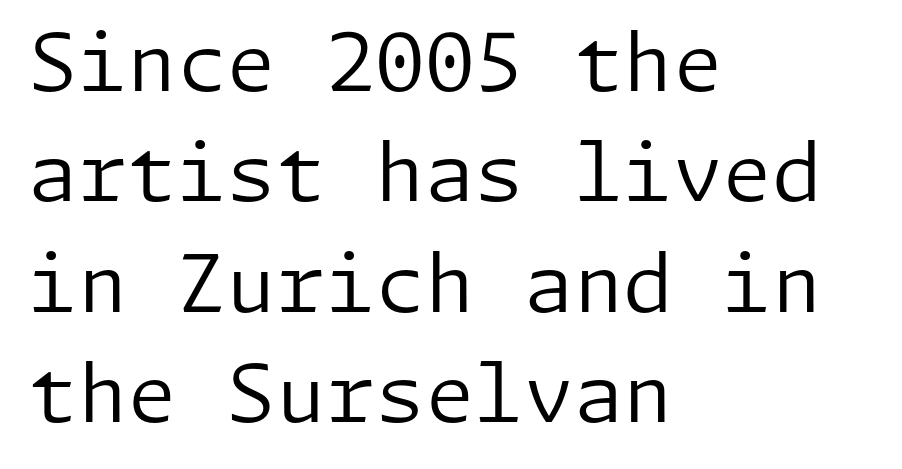
Q: Is the text bold? A: No.
Q: Is the text italic (slanted)? A: No, it is upright.
Q: Is the typeface a serif or a sans-serif typeface? A: Sans-serif.
Q: Is the text underlined? A: No.
Q: How is the paragraph aligned? A: Left-aligned.
Q: Is the spacing between letters normal or unusually wide? A: Normal.
Q: Is the spacing between lines tight, normal or loose? A: Normal.
Q: Width (condensed, normal, or wide)? A: Normal.
Q: Stroke contrast? A: Low.
Q: x-height? A: Medium.
